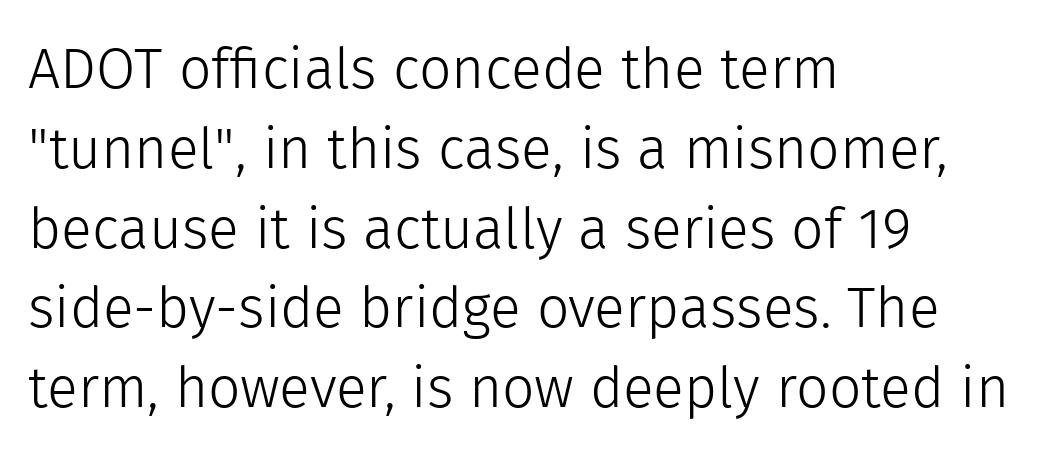
{"serif": "no", "italic": "no", "bold": "no", "weight": "light", "width": "normal", "x_height": "medium", "monospaced": "no", "underline": "no", "align": "left", "line_spacing": "normal", "line_spacing_ratio": 1.4, "letter_spacing": "normal", "letter_spacing_em": 0.0, "glyph_px": 57}
